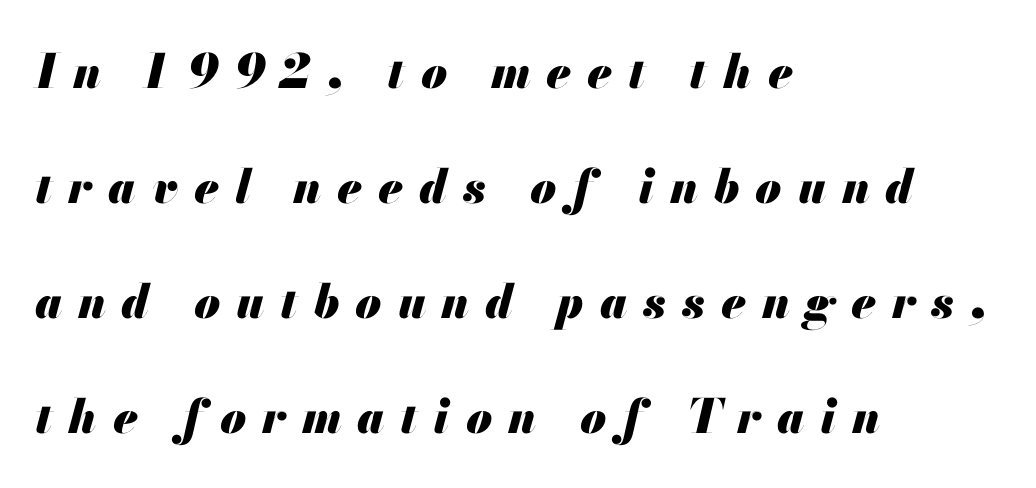
The image shows 47 px heavy type, italic (leaning right); set left-aligned, loose line spacing (2.45x), unusually wide letter spacing (+0.34 em), not underlined; medium stroke contrast and a small x-height.
